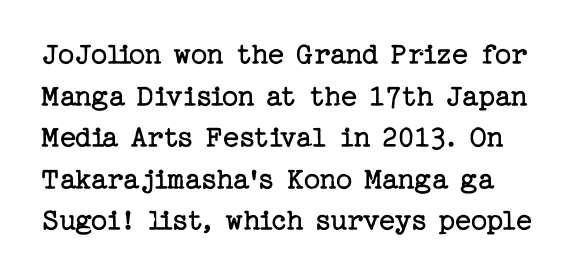
Look at the tracking — it's just the regular setting, nothing added. Normally led — the rows are evenly, conventionally spaced. Reading down the block, your eye returns to a fixed left position each line. Typographically, this falls in the serif category. Descenders are the only things crossing below the line. Every stem runs plumb, perpendicular to the baseline.
